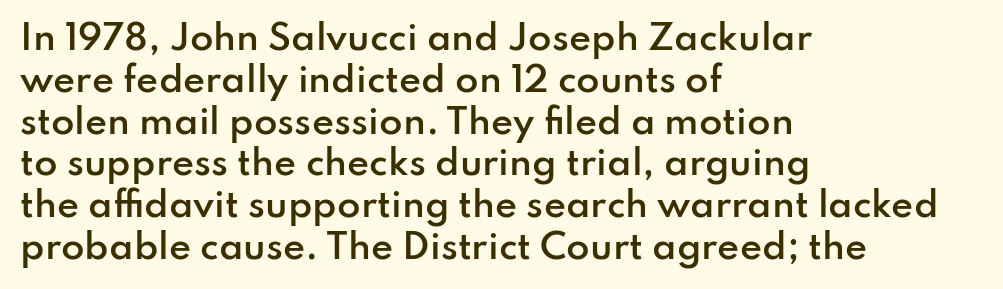
The paragraph shown leans on its left margin. Note the varied advance widths — an 'i' is clearly narrower than an 'm'. This is moderately heavy type, rendered in semibold. No word sits above an underline. Examine the stroke ends and you'll find no serifs.
